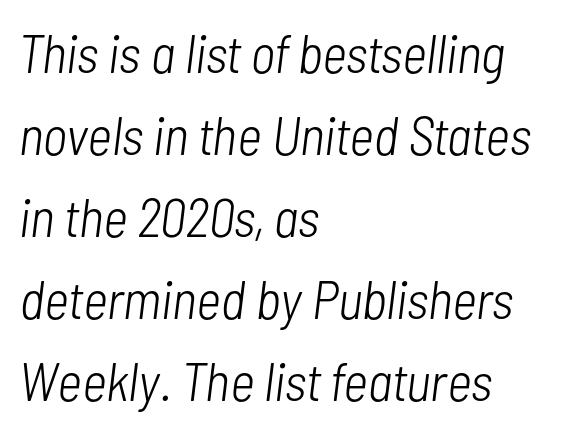
Character widths vary here, with narrow letters taking less room than wide ones. A clean baseline with only descenders dipping below it. The passage shown has conventional tracking throughout. The rows are spaced the way most documents space them. Horizontally, the lines are justified to the leading edge only. Unbolded letterforms with no extra heft.
